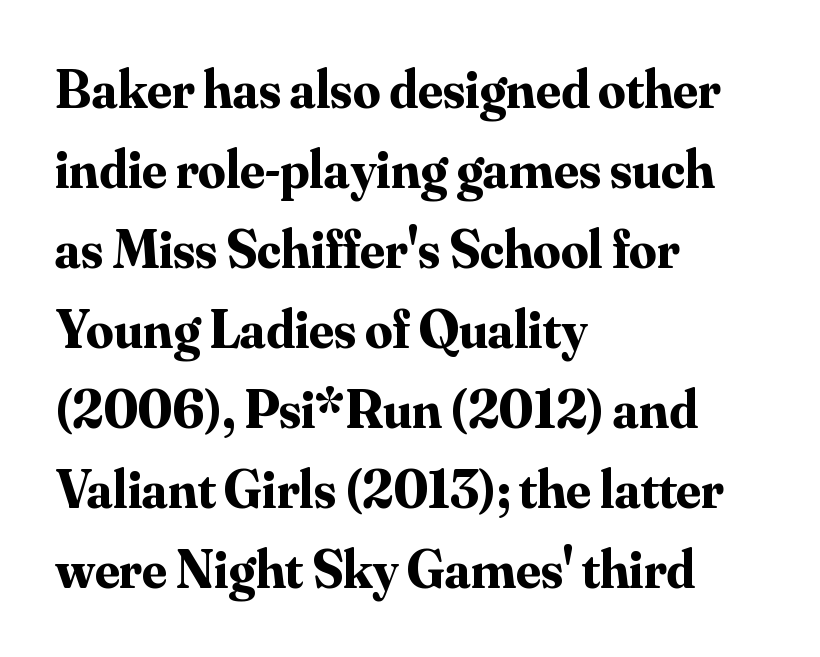
Q: Is the text bold? A: Yes.
Q: Is the text italic (slanted)? A: No, it is upright.
Q: Is the typeface a serif or a sans-serif typeface? A: Serif.
Q: Is the text underlined? A: No.
Q: How is the paragraph aligned? A: Left-aligned.
Q: Is the spacing between letters normal or unusually wide? A: Normal.
Q: Is the spacing between lines tight, normal or loose? A: Normal.
Q: Width (condensed, normal, or wide)? A: Normal.
Q: Stroke contrast? A: Medium.
Q: x-height? A: Small.
Q: Monospaced? A: No.
